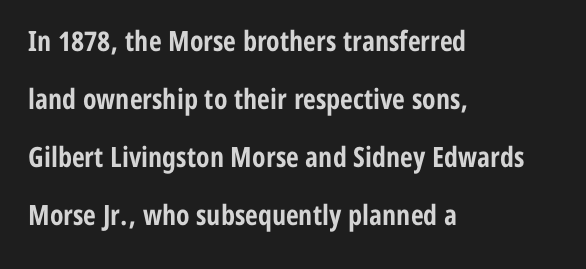
Q: Is the text bold? A: Yes.
Q: Is the text italic (slanted)? A: No, it is upright.
Q: Is the typeface a serif or a sans-serif typeface? A: Sans-serif.
Q: Is the text underlined? A: No.
Q: How is the paragraph aligned? A: Left-aligned.
Q: Is the spacing between letters normal or unusually wide? A: Normal.
Q: Is the spacing between lines tight, normal or loose? A: Loose.
Q: Width (condensed, normal, or wide)? A: Condensed.
Q: Stroke contrast? A: Low.
Q: x-height? A: Medium.
Q: Monospaced? A: No.
